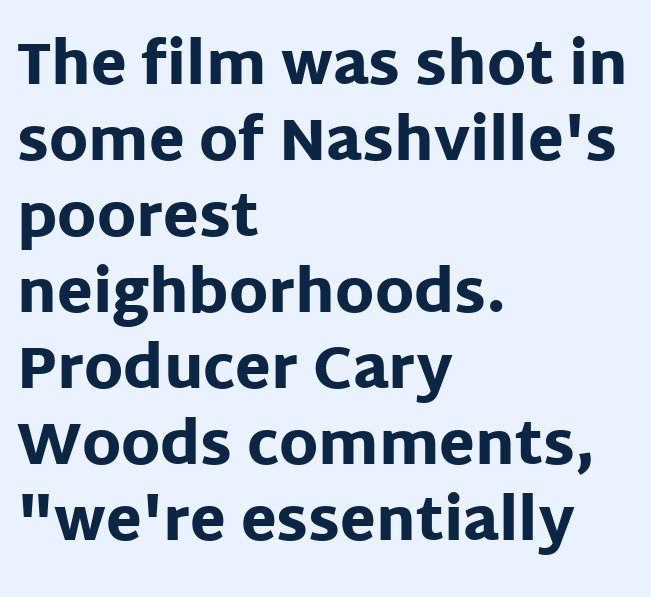
Q: Is the text bold? A: Yes.
Q: Is the text italic (slanted)? A: No, it is upright.
Q: Is the typeface a serif or a sans-serif typeface? A: Sans-serif.
Q: Is the text underlined? A: No.
Q: How is the paragraph aligned? A: Left-aligned.
Q: Is the spacing between letters normal or unusually wide? A: Normal.
Q: Is the spacing between lines tight, normal or loose? A: Normal.
Q: Width (condensed, normal, or wide)? A: Normal.
Q: Stroke contrast? A: Low.
Q: x-height? A: Large.
Q: Monospaced? A: No.
